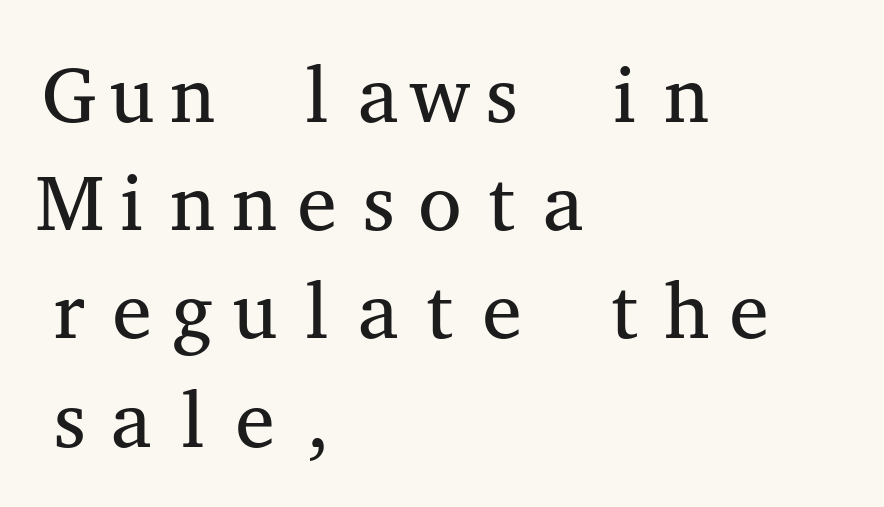
Decoration check: the copy has no underline. The passage is arranged the way most books set body copy — flush left. The lettering stays uniformly vertical, giving the passage a roman look. Fixed-width glyphs throughout — classic coding-font behaviour. Is the type heavy? It reads as light-to-regular instead.
